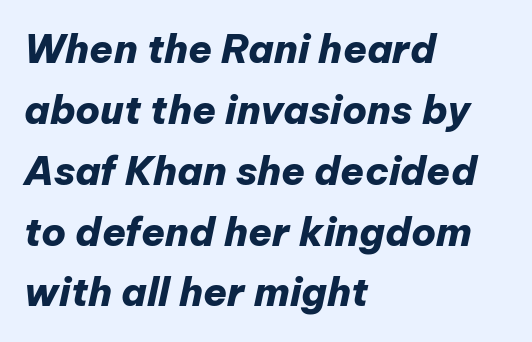
The image shows 39 px heavy type, italic (leaning right); set left-aligned, normal line spacing (1.56x), normal letter spacing, not underlined; low stroke contrast and a medium x-height.
